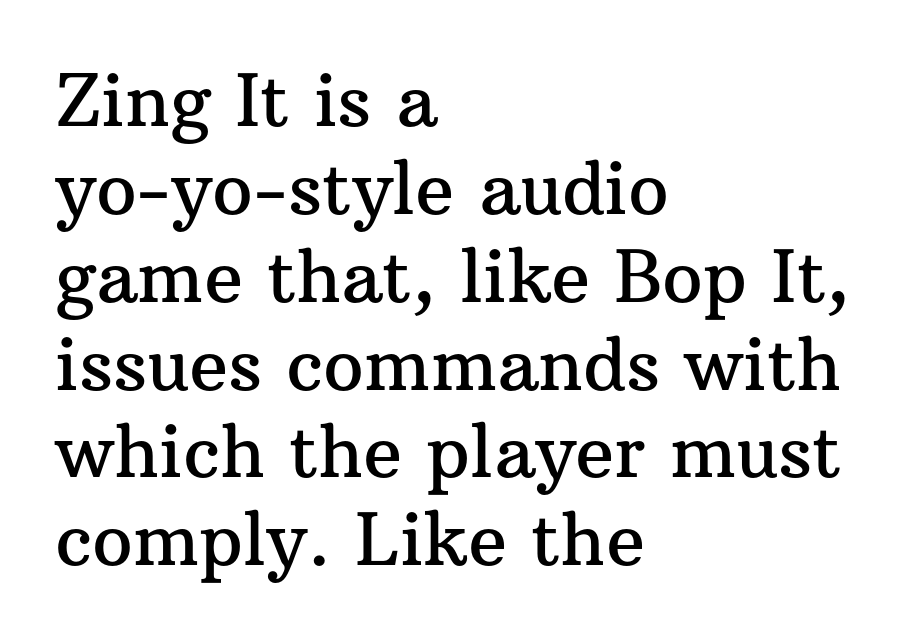
Q: Is the text italic (slanted)? A: No, it is upright.
Q: Is the typeface a serif or a sans-serif typeface? A: Serif.
Q: Is the text underlined? A: No.
Q: How is the paragraph aligned? A: Left-aligned.
Q: Is the spacing between letters normal or unusually wide? A: Normal.
Q: Width (condensed, normal, or wide)? A: Normal.
Q: Stroke contrast? A: Medium.
Q: x-height? A: Medium.
Q: Monospaced? A: No.
